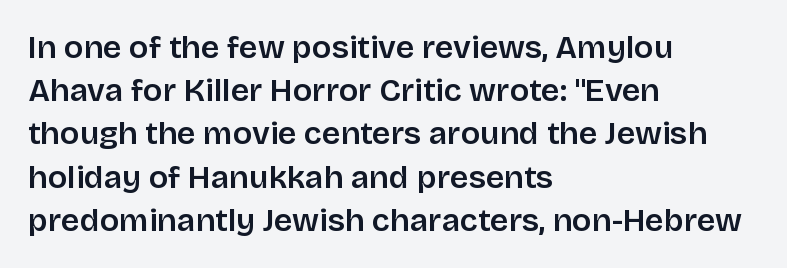
Default kerning and tracking; the words read as compact shapes. Unmarked baselines from the first word to the last. These lines are rendered in a variable-pitch font. You can tell it's not italic because the verticals are truly vertical. Horizontal alignment here is leftward, the default for most running prose. How heavy is the stroke? Medium-heavy — a semibold, shy of bold.
